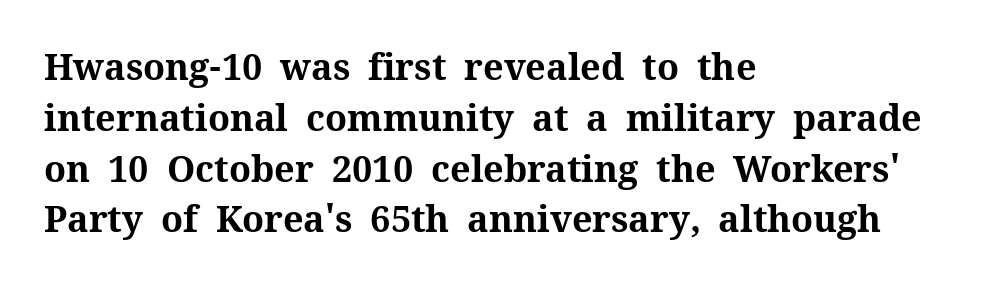
Q: Is the text bold? A: Yes.
Q: Is the text italic (slanted)? A: No, it is upright.
Q: Is the typeface a serif or a sans-serif typeface? A: Serif.
Q: Is the text underlined? A: No.
Q: How is the paragraph aligned? A: Left-aligned.
Q: Is the spacing between letters normal or unusually wide? A: Normal.
Q: Is the spacing between lines tight, normal or loose? A: Normal.
Q: Width (condensed, normal, or wide)? A: Normal.
Q: Stroke contrast? A: Medium.
Q: x-height? A: Medium.
Q: Monospaced? A: No.
